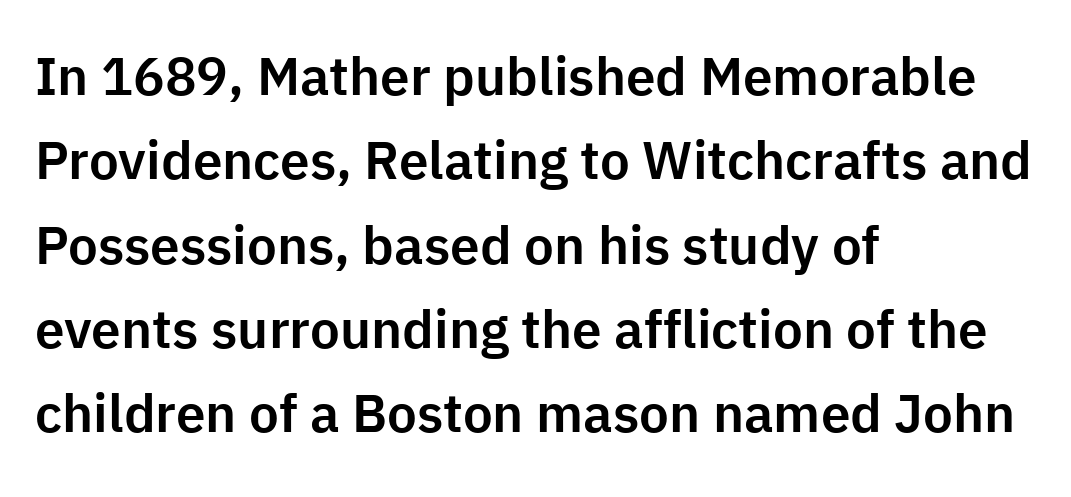
Words appear dense and cohesive because spacing is normal. Interline gaps are of average width in this sample. Only glyphs here, with clear space below each row. Ordinary non-slanted type is in use. This sample is left-justified, so line endings fall wherever the words run out.
